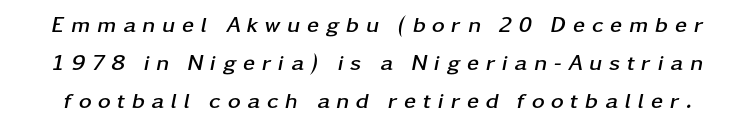
The letters are bold, with thick, heavy strokes. It's the slanting kind of type. A typesetter would call this heavily tracked-out type. Check the space under the baseline: it is left empty.
